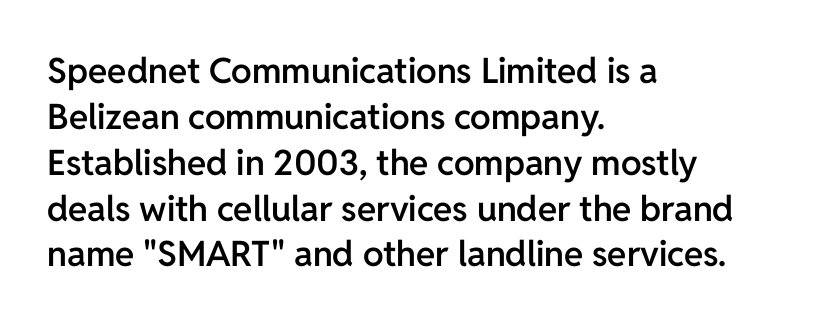
Q: Is the text bold? A: Semi-bold.
Q: Is the text italic (slanted)? A: No, it is upright.
Q: Is the typeface a serif or a sans-serif typeface? A: Sans-serif.
Q: Is the text underlined? A: No.
Q: How is the paragraph aligned? A: Left-aligned.
Q: Is the spacing between letters normal or unusually wide? A: Normal.
Q: Is the spacing between lines tight, normal or loose? A: Normal.
Q: Width (condensed, normal, or wide)? A: Normal.
Q: Stroke contrast? A: Low.
Q: x-height? A: Medium.
Q: Monospaced? A: No.
